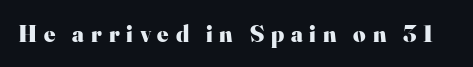
The horizontal fit of the characters is loose and conspicuously gappy. Bare-footed words on every line. Notice how thick the strokes are: this is what a full bold looks like. Every character sits straight up, as roman type does.
